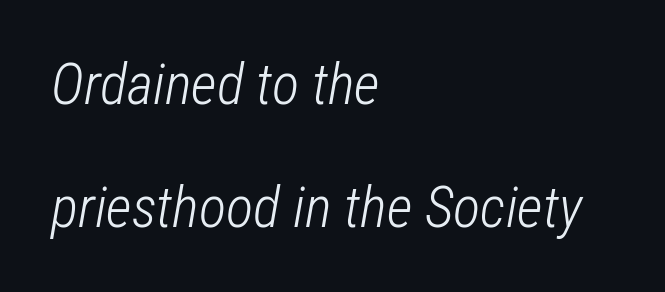
{"italic": "yes", "lean": "right", "slant_degrees": 12, "bold": "no", "weight": "light", "width": "condensed", "stroke_contrast": "low", "x_height": "medium", "monospaced": "no", "underline": "no", "align": "left", "line_spacing": "loose", "line_spacing_ratio": 2.15, "letter_spacing": "normal", "letter_spacing_em": 0.0, "glyph_px": 57}
